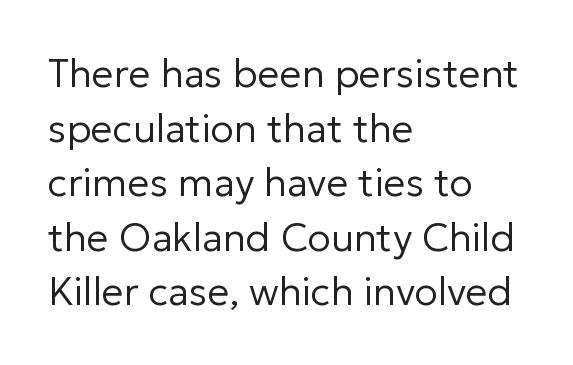
Character widths vary here, with narrow letters taking less room than wide ones. Counters stay open thanks to moderate or lighter strokes. Characters remain perfectly vertical along every line. The lines are quadded left.
